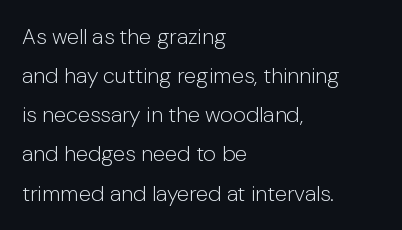
{"italic": "no", "bold": "no", "underline": "no", "align": "left", "line_spacing_ratio": 1.78, "letter_spacing": "normal", "letter_spacing_em": 0.0, "glyph_px": 22}
